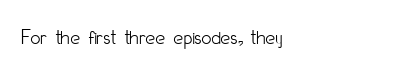
{"italic": "no", "bold": "no", "underline": "no", "align": "left", "letter_spacing": "normal", "letter_spacing_em": 0.0, "glyph_px": 22}
